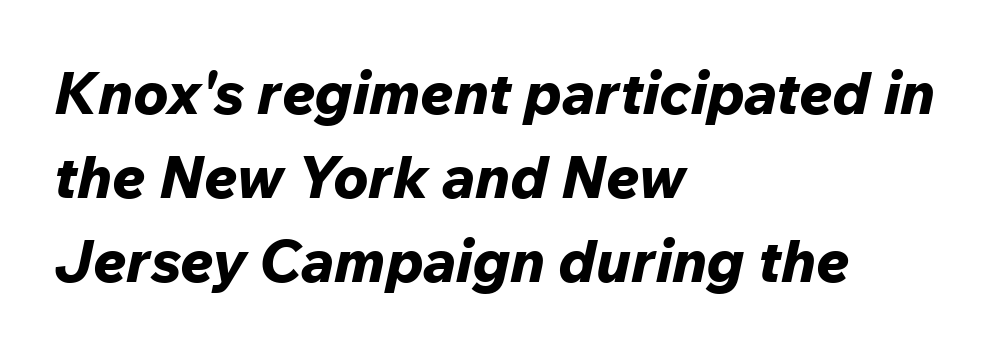
{"italic": "yes", "lean": "right", "slant_degrees": 12, "bold": "yes", "weight": "bold", "width": "normal", "stroke_contrast": "low", "x_height": "medium", "monospaced": "no", "underline": "no", "align": "left", "line_spacing": "normal", "line_spacing_ratio": 1.42, "letter_spacing": "normal", "letter_spacing_em": 0.0, "glyph_px": 59}
